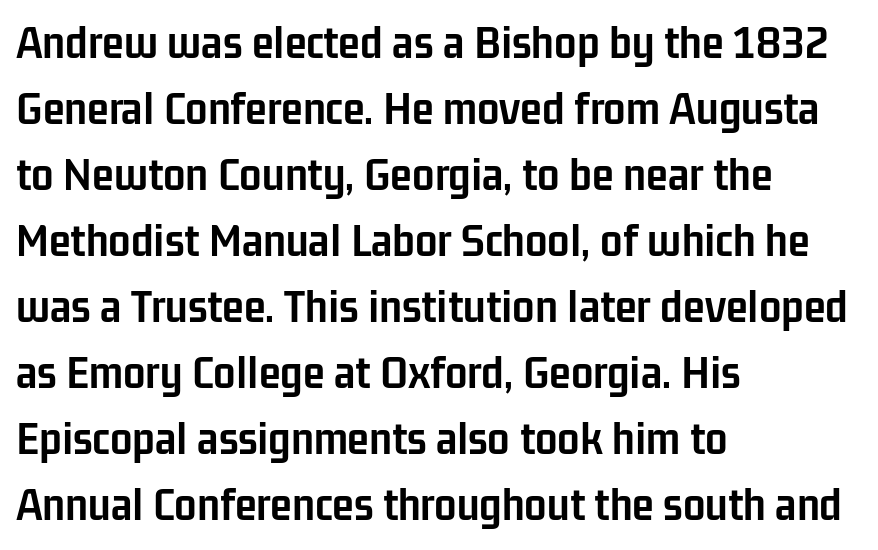
Q: Is the text bold? A: Yes.
Q: Is the text italic (slanted)? A: No, it is upright.
Q: Is the typeface a serif or a sans-serif typeface? A: Sans-serif.
Q: Is the text underlined? A: No.
Q: How is the paragraph aligned? A: Left-aligned.
Q: Is the spacing between letters normal or unusually wide? A: Normal.
Q: Is the spacing between lines tight, normal or loose? A: Normal.
Q: Width (condensed, normal, or wide)? A: Condensed.
Q: Stroke contrast? A: Low.
Q: x-height? A: Medium.
Q: Monospaced? A: No.
